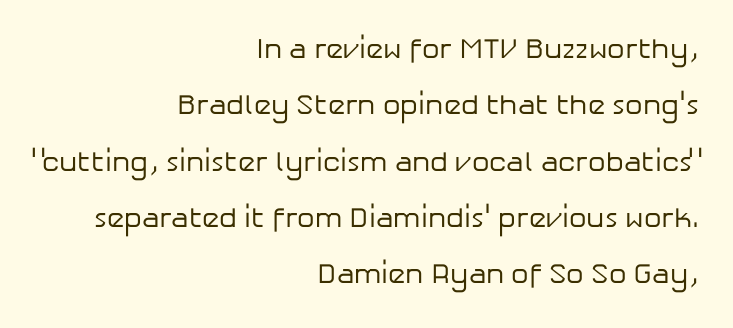
Type style note: lacks serifs. Do the characters align in a grid? No, the font is proportional. The vertical gap from one line to the next is large. Nothing heavy about these letters — not bold at all. The lines in this sample share a right terminus and differ only in where they begin. Bare-footed words on every line.
